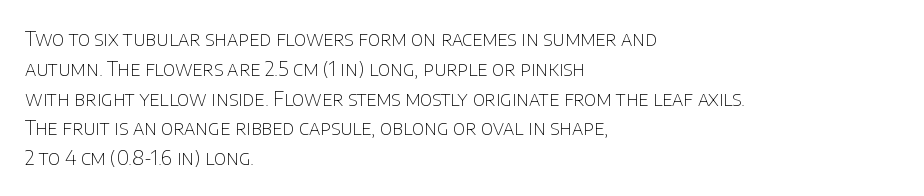
Rule under the text: the space is simply empty. Upright lettering throughout. This rendering leaves character spacing at its baseline value. If you drew a ruler down the left edge, every line would touch it. Is there much room between lines? A standard amount, neither cramped nor airy. This reads as an unemphasized weight, regular at the heaviest.
